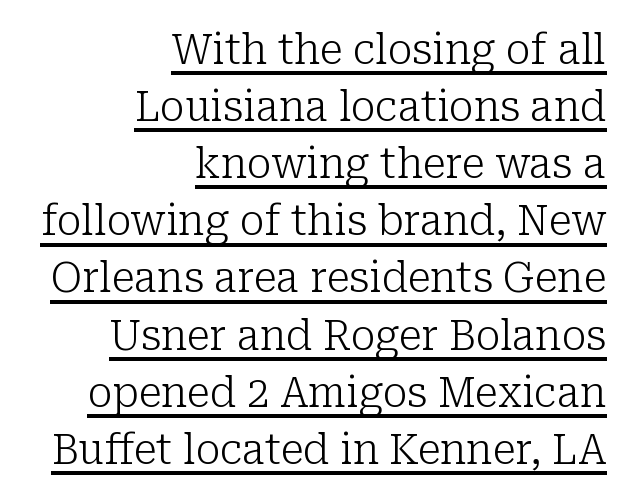
Font category for this specimen: serif. Italic: no, the glyphs are upright roman. The ragged edge is on the left, which tells us the setting is flush right. Is this a heavy cut? Hardly; it is regular or lighter.
